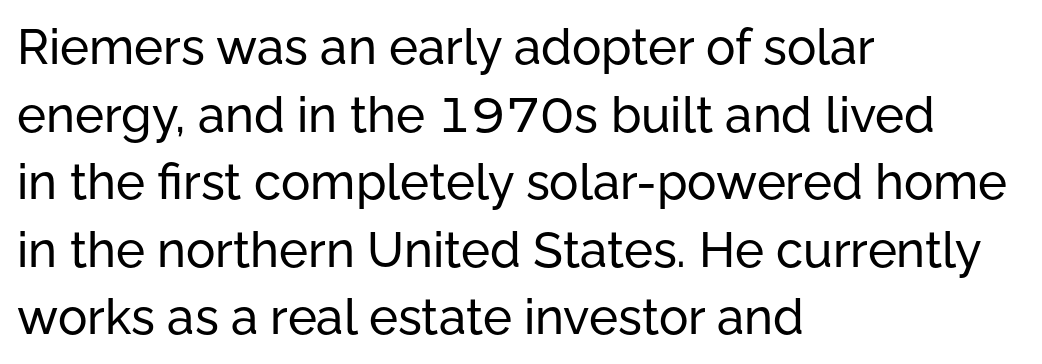
Q: Is the text italic (slanted)? A: No, it is upright.
Q: Is the typeface a serif or a sans-serif typeface? A: Sans-serif.
Q: Is the text underlined? A: No.
Q: How is the paragraph aligned? A: Left-aligned.
Q: Is the spacing between letters normal or unusually wide? A: Normal.
Q: Is the spacing between lines tight, normal or loose? A: Normal.
Q: Width (condensed, normal, or wide)? A: Normal.
Q: Stroke contrast? A: Low.
Q: x-height? A: Medium.
Q: Monospaced? A: No.
